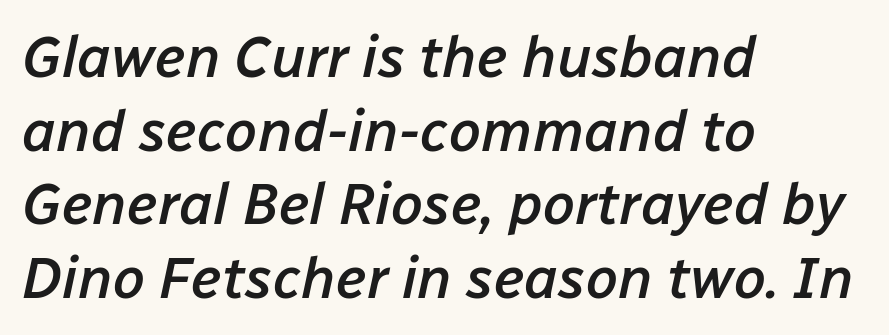
{"italic": "yes", "lean": "right", "slant_degrees": 12, "bold": "semi", "weight": "semibold", "width": "normal", "stroke_contrast": "low", "x_height": "medium", "monospaced": "no", "underline": "no", "align": "left", "line_spacing": "normal", "line_spacing_ratio": 1.27, "letter_spacing": "normal", "letter_spacing_em": 0.0, "glyph_px": 58}
